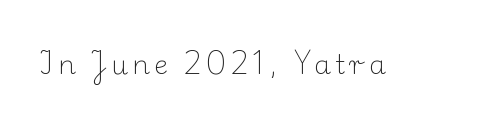
The image shows 27 px text type, upright; set not underlined.
